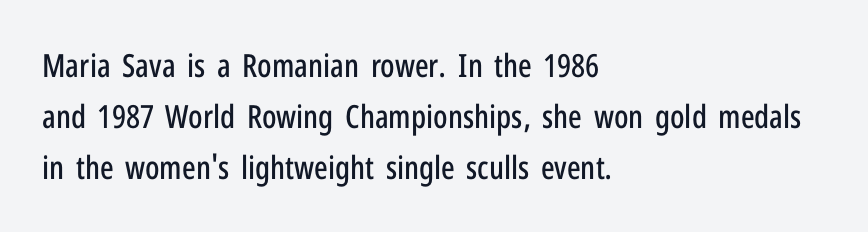
{"serif": "no", "italic": "no", "width": "condensed", "stroke_contrast": "low", "x_height": "medium", "monospaced": "no", "underline": "no", "align": "left", "line_spacing": "normal", "line_spacing_ratio": 1.6, "letter_spacing": "normal", "letter_spacing_em": 0.0, "glyph_px": 32}
